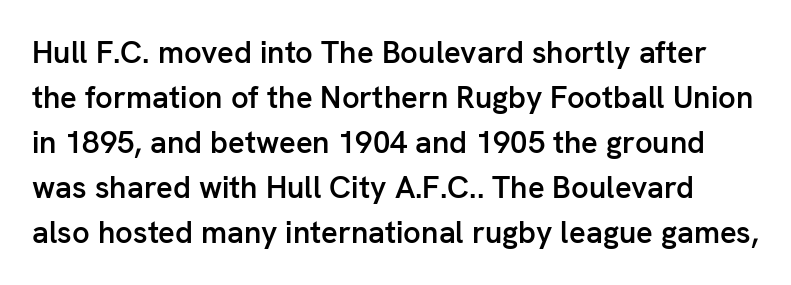
Evenly set lines give the paragraph a standard silhouette. The specimen omits any rule beneath the text block's lines. The lettering holds an erect, upright posture throughout. Standard letterfit; no display-style spreading of the glyphs. This is the in-between weight designers call semibold or demi.
